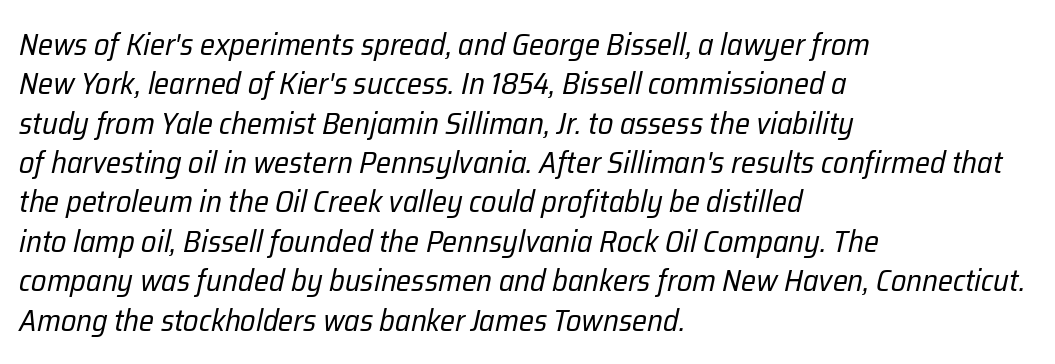
The image shows 31 px regular-weight, condensed type, italic (leaning right); set left-aligned, normal line spacing (1.27x), normal letter spacing, not underlined; low stroke contrast and a medium x-height.
